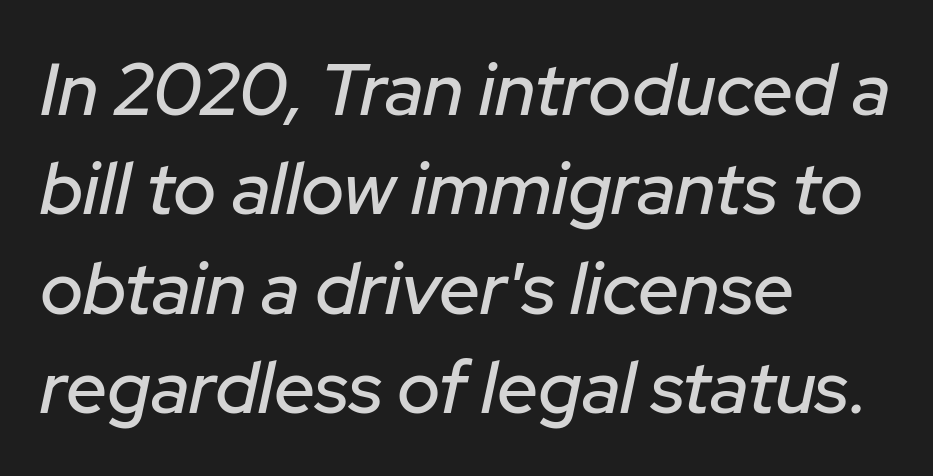
{"italic": "yes", "lean": "right", "slant_degrees": 12, "width": "normal", "stroke_contrast": "low", "x_height": "medium", "monospaced": "no", "underline": "no", "align": "left", "line_spacing": "normal", "line_spacing_ratio": 1.36, "letter_spacing": "normal", "letter_spacing_em": 0.0, "glyph_px": 73}
